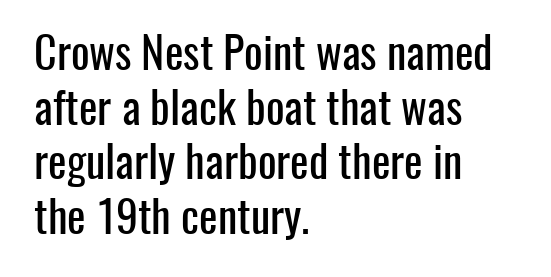
{"serif": "no", "italic": "no", "width": "condensed", "stroke_contrast": "low", "x_height": "medium", "monospaced": "no", "underline": "no", "align": "left", "line_spacing_ratio": 1.24, "letter_spacing": "normal", "letter_spacing_em": 0.0, "glyph_px": 44}
